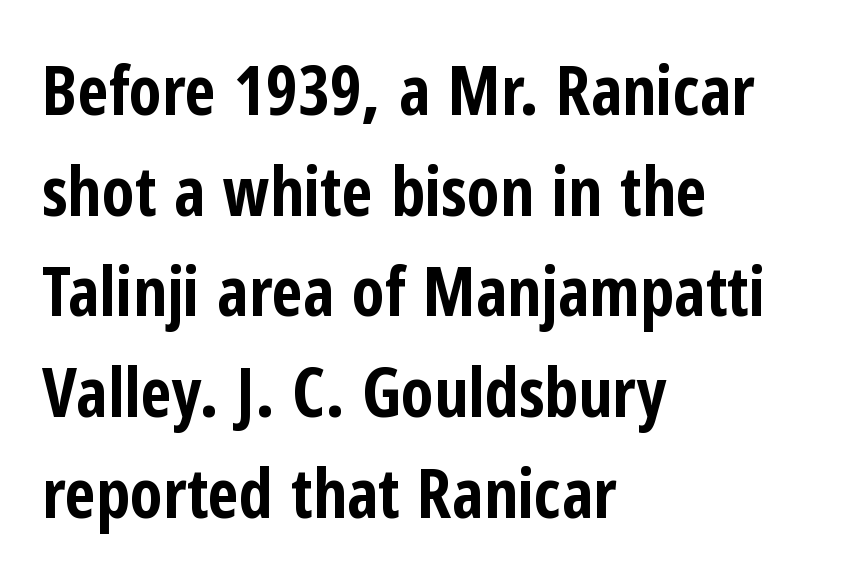
Here the glyphs are tracked normally, forming tight word shapes. Each line starts at the same left margin while the right side varies. Unlike a traditional serif, this face leaves its strokes unadorned. Any mark beneath the type? The region is blank. A typesetter would call this proportional, since set widths differ per character.
